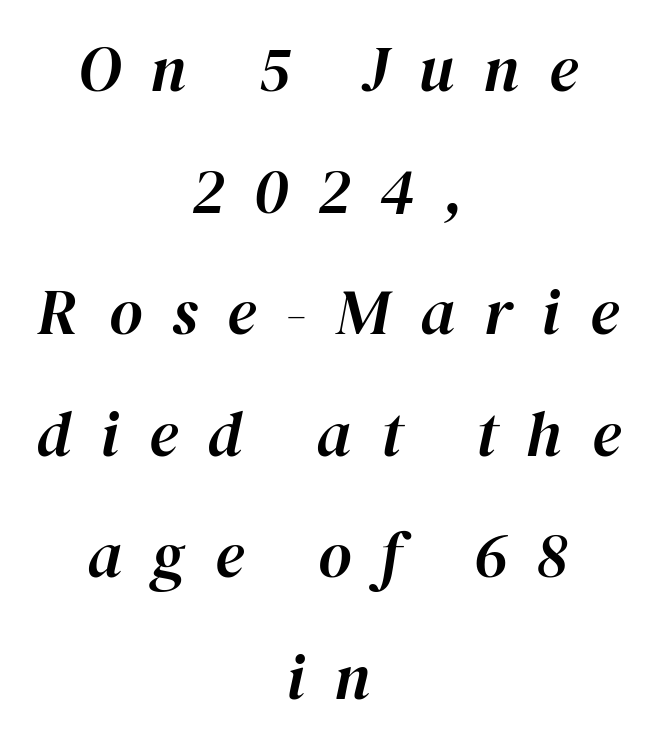
Looking at the ascenders, they clearly lean. Clear beneath every line of the passage. Does the leading feel generous? Absolutely, it's lavish. The letterforms stand isolated, each surrounded by extra space. Varying glyph widths throughout — classic text-font behaviour.
